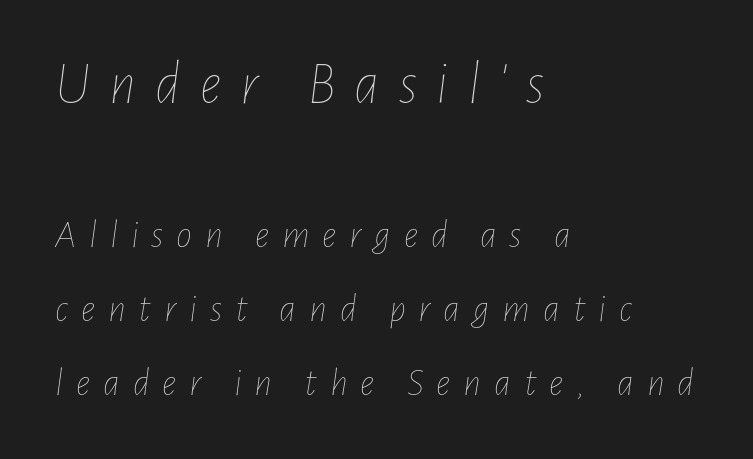
{"italic": "yes", "lean": "right", "slant_degrees": 7, "bold": "no", "weight": "thin", "width": "condensed", "stroke_contrast": "low", "x_height": "medium", "monospaced": "no", "underline": "no", "align": "left", "line_spacing_ratio": 1.86, "letter_spacing": "wide", "letter_spacing_em": 0.32, "larger_block": "first", "size_ratio": 1.5, "glyph_px": 60}
